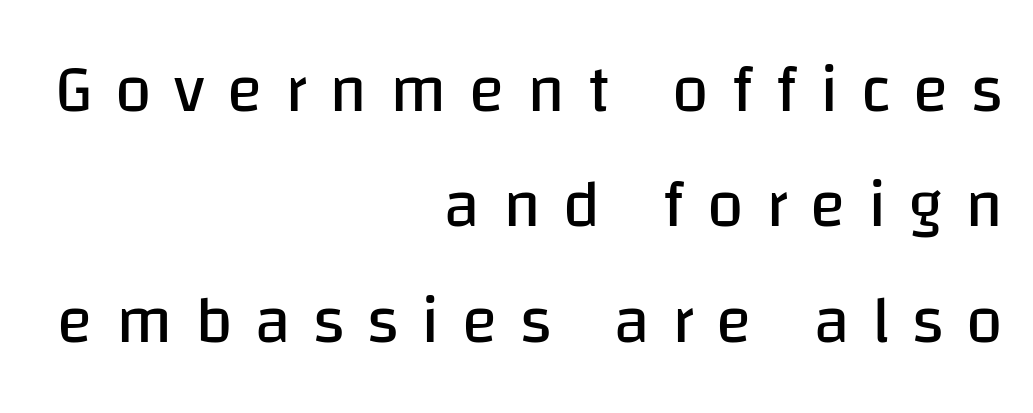
The image shows 66 px regular-weight sans-serif type, upright; set right-aligned, line spacing 1.75x, unusually wide letter spacing (+0.34 em), not underlined; low stroke contrast and a large x-height.
